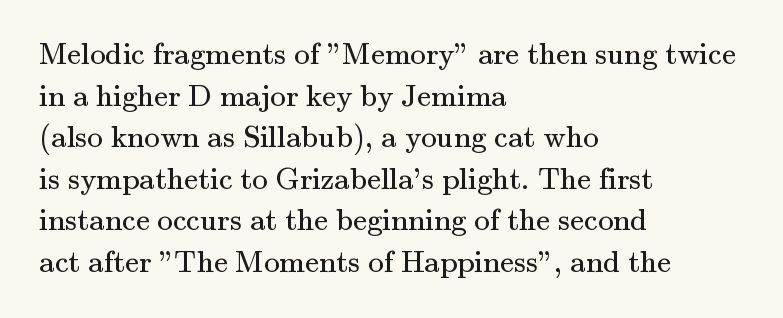
Q: Is the text bold? A: No.
Q: Is the text italic (slanted)? A: No, it is upright.
Q: Is the typeface a serif or a sans-serif typeface? A: Serif.
Q: Is the text underlined? A: No.
Q: How is the paragraph aligned? A: Left-aligned.
Q: Is the spacing between letters normal or unusually wide? A: Normal.
Q: Is the spacing between lines tight, normal or loose? A: Normal.
Q: Width (condensed, normal, or wide)? A: Normal.
Q: Stroke contrast? A: Medium.
Q: x-height? A: Small.
Q: Monospaced? A: No.
